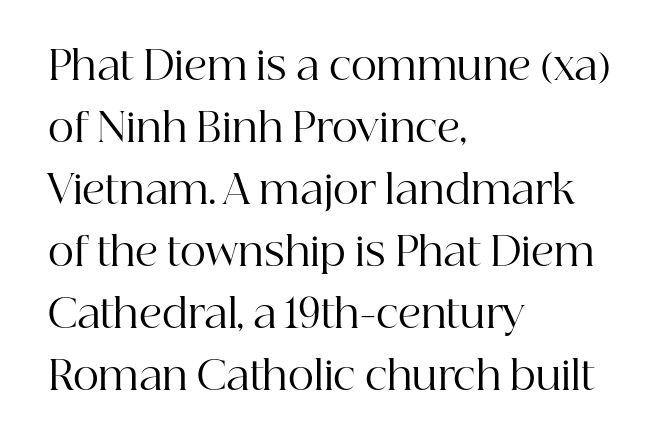
The image shows 40 px regular-weight serif type, upright; set left-aligned, normal line spacing (1.55x), normal letter spacing, not underlined; high stroke contrast and a medium x-height.
